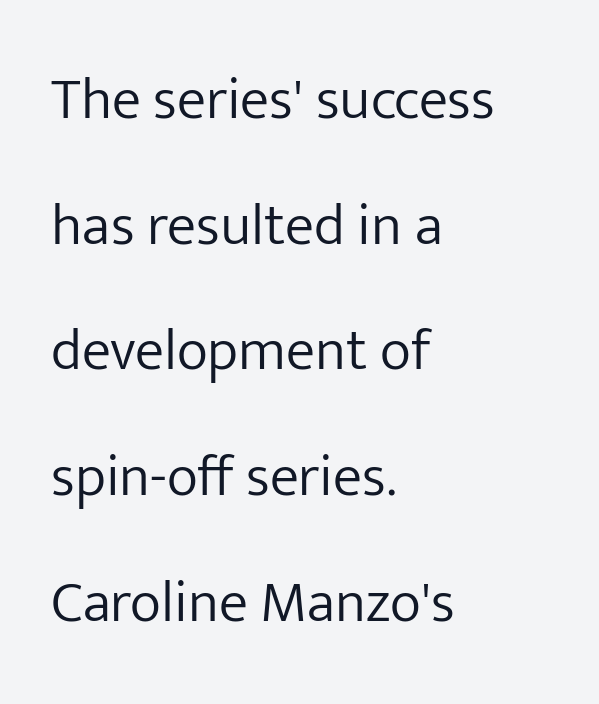
The image shows 59 px light sans-serif type, upright; set left-aligned, loose line spacing (2.13x), normal letter spacing, not underlined; low stroke contrast and a medium x-height.
